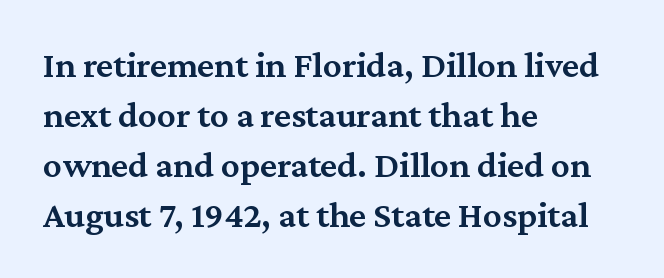
The image shows 37 px semibold serif type, upright; set left-aligned, normal line spacing (1.35x), normal letter spacing, not underlined; medium stroke contrast and a medium x-height.
